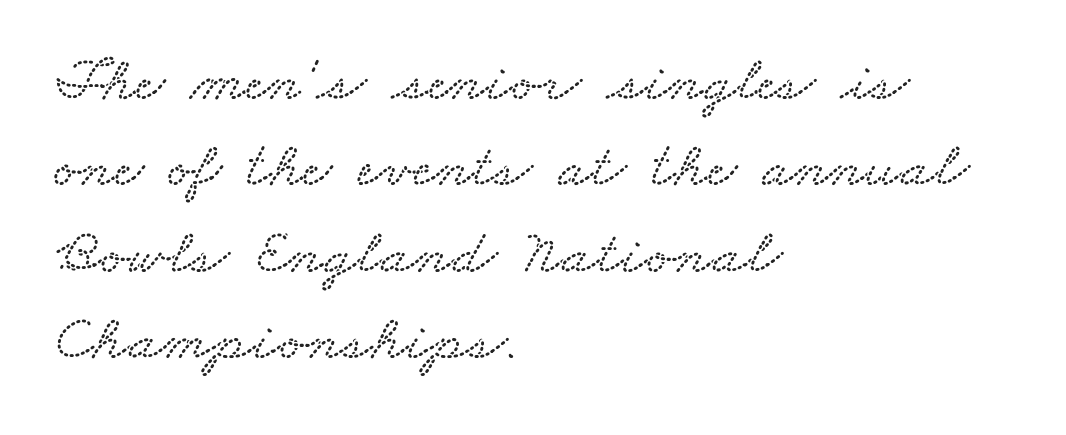
The face used here is proportionally spaced, like ordinary book or web type. Notice how descenders clear the ascenders below comfortably — that's standard leading. Which margin do the lines hug? The left one — the right edge is uneven. Lines of text with bare space underneath.
